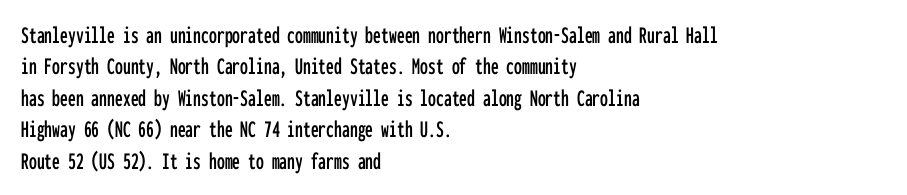
Q: Is the text italic (slanted)? A: No, it is upright.
Q: Is the text underlined? A: No.
Q: How is the paragraph aligned? A: Left-aligned.
Q: Is the spacing between letters normal or unusually wide? A: Normal.
Q: Is the spacing between lines tight, normal or loose? A: Normal.
